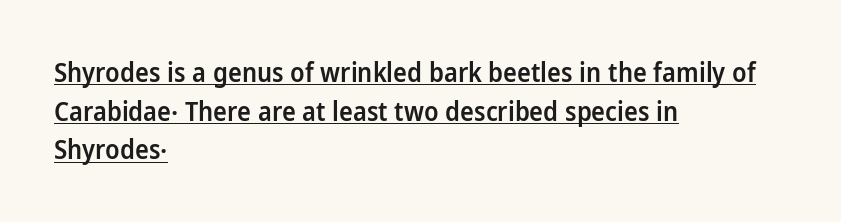
The image shows 26 px text type, upright; set left-aligned, normal line spacing (1.49x), normal letter spacing, underlined.
